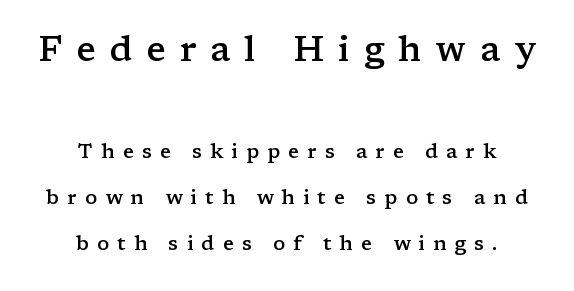
Q: Is the text bold? A: Semi-bold.
Q: Is the text italic (slanted)? A: No, it is upright.
Q: Is the typeface a serif or a sans-serif typeface? A: Serif.
Q: Is the text underlined? A: No.
Q: How is the paragraph aligned? A: Centered.
Q: Is the spacing between letters normal or unusually wide? A: Unusually wide.
Q: Is the spacing between lines tight, normal or loose? A: Loose.
Q: Which block of text is set in a larger size, the first (top) or the second (bottom)? A: The first (top) one.
Q: Width (condensed, normal, or wide)? A: Wide.
Q: Stroke contrast? A: Low.
Q: x-height? A: Medium.
Q: Monospaced? A: No.
